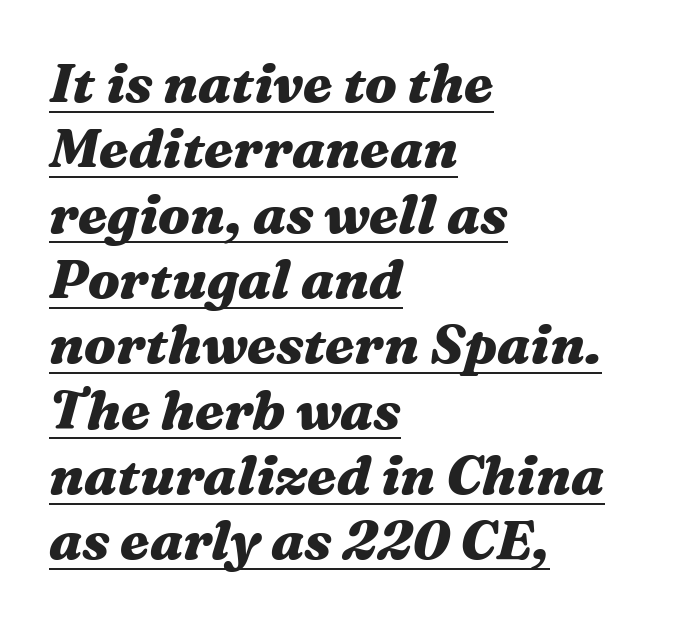
{"italic": "yes", "lean": "right", "slant_degrees": 16, "bold": "yes", "weight": "heavy", "width": "wide", "stroke_contrast": "medium", "x_height": "medium", "monospaced": "no", "underline": "yes", "align": "left", "line_spacing_ratio": 1.21, "letter_spacing": "normal", "letter_spacing_em": 0.0, "glyph_px": 54}
